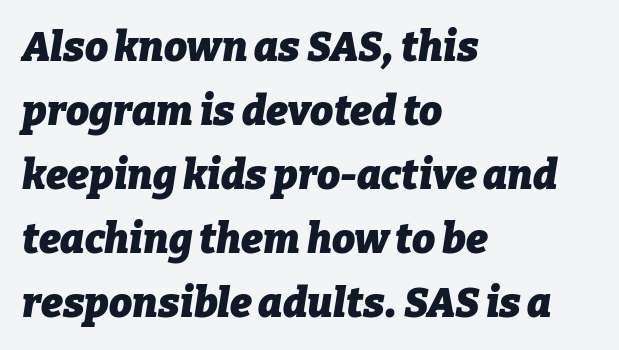
{"italic": "yes", "lean": "right", "slant_degrees": 9, "bold": "yes", "weight": "heavy", "width": "normal", "stroke_contrast": "low", "x_height": "medium", "monospaced": "no", "underline": "no", "align": "left", "line_spacing": "normal", "line_spacing_ratio": 1.56, "letter_spacing": "normal", "letter_spacing_em": 0.0, "glyph_px": 41}
